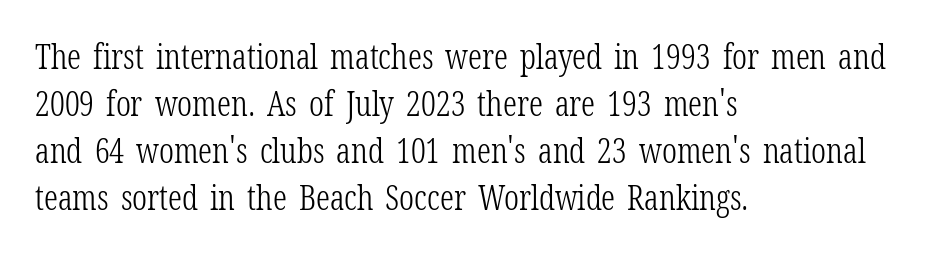
Q: Is the text bold? A: No.
Q: Is the text italic (slanted)? A: No, it is upright.
Q: Is the typeface a serif or a sans-serif typeface? A: Serif.
Q: Is the text underlined? A: No.
Q: How is the paragraph aligned? A: Left-aligned.
Q: Is the spacing between letters normal or unusually wide? A: Normal.
Q: Is the spacing between lines tight, normal or loose? A: Normal.
Q: Width (condensed, normal, or wide)? A: Condensed.
Q: Stroke contrast? A: Low.
Q: x-height? A: Medium.
Q: Monospaced? A: No.
